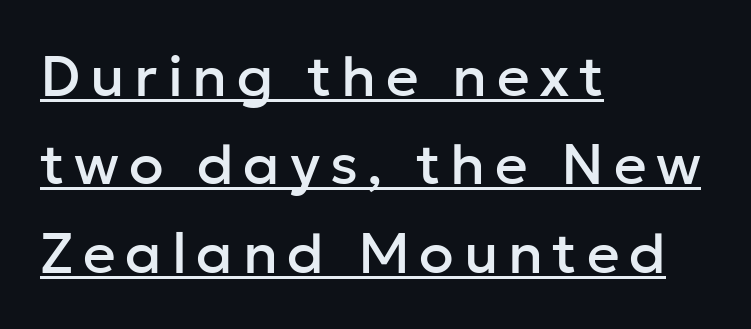
Q: Is the text italic (slanted)? A: No, it is upright.
Q: Is the typeface a serif or a sans-serif typeface? A: Sans-serif.
Q: Is the text underlined? A: Yes.
Q: How is the paragraph aligned? A: Left-aligned.
Q: Is the spacing between lines tight, normal or loose? A: Normal.
Q: Width (condensed, normal, or wide)? A: Normal.
Q: Stroke contrast? A: Low.
Q: x-height? A: Medium.
Q: Monospaced? A: No.
